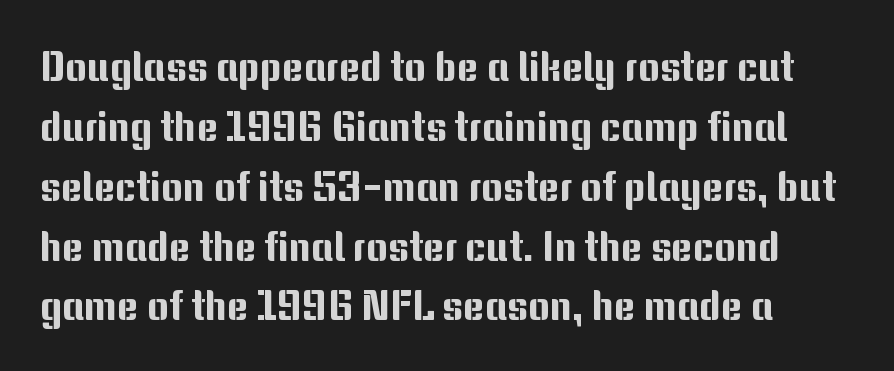
{"serif": "no", "italic": "no", "width": "normal", "stroke_contrast": "medium", "x_height": "medium", "monospaced": "no", "underline": "no", "line_spacing": "normal", "line_spacing_ratio": 1.46, "letter_spacing": "normal", "letter_spacing_em": 0.0, "glyph_px": 41}
